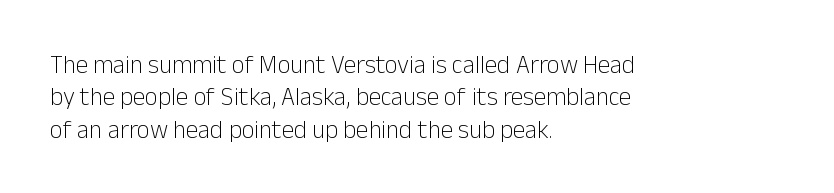
{"italic": "no", "bold": "no", "underline": "no", "align": "left", "line_spacing": "normal", "line_spacing_ratio": 1.3, "letter_spacing": "normal", "letter_spacing_em": 0.0, "glyph_px": 25}
